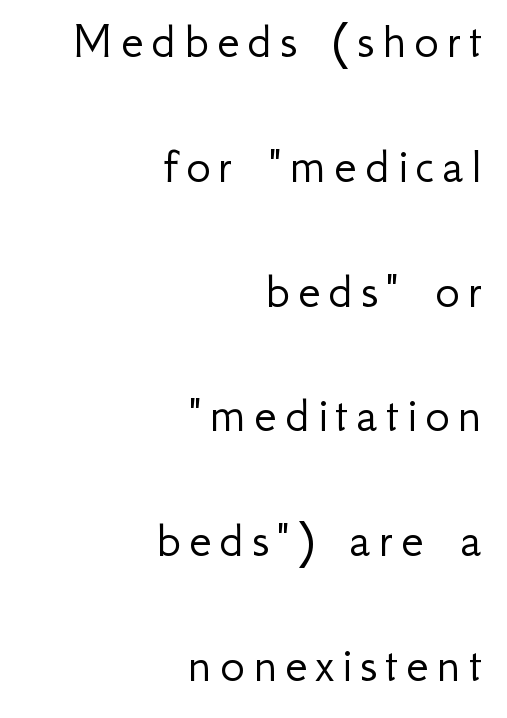
Beneath every word, the page is bare. Interline gaps are noticeably wide in this sample. No extra ink here — the face is not bold. The paragraph has a hard right edge and a soft left edge. Font category for this specimen: sans-serif. The lettering stays uniformly vertical, giving the passage a roman look.
